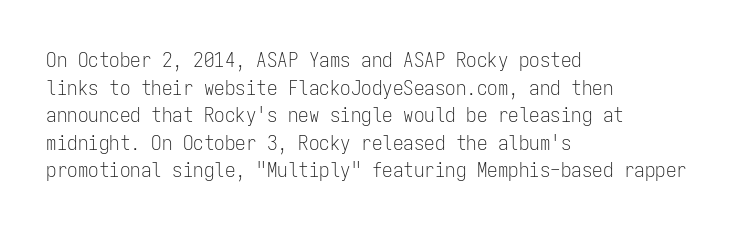
Q: Is the text bold? A: No.
Q: Is the text italic (slanted)? A: No, it is upright.
Q: Is the text underlined? A: No.
Q: How is the paragraph aligned? A: Left-aligned.
Q: Is the spacing between letters normal or unusually wide? A: Normal.
Q: Is the spacing between lines tight, normal or loose? A: Normal.
